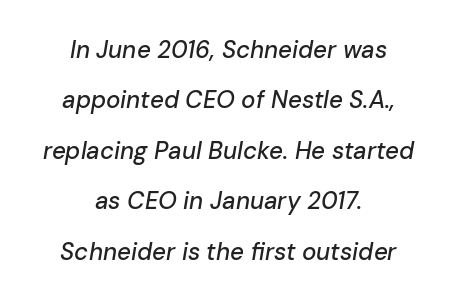
The image shows 24 px text type, italic (leaning right); set centered, loose line spacing (2.1x), normal letter spacing, not underlined.
